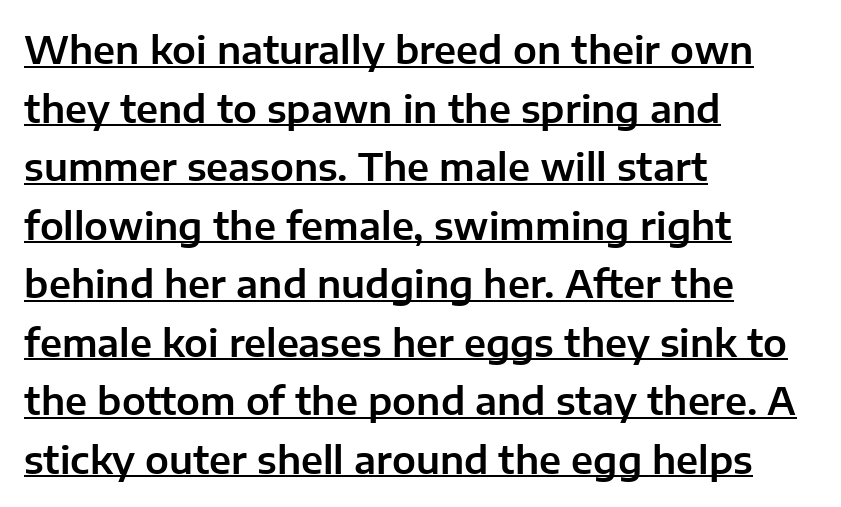
The image shows 38 px sans-serif type, upright; set left-aligned, normal line spacing (1.54x), normal letter spacing, underlined; low stroke contrast and a medium x-height.
